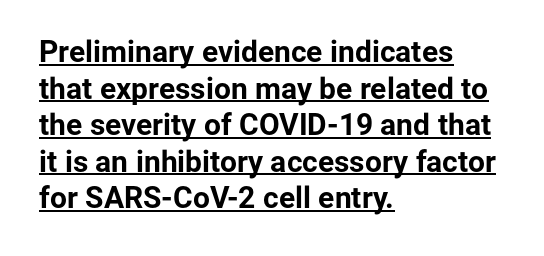
Q: Is the text bold? A: Yes.
Q: Is the text italic (slanted)? A: No, it is upright.
Q: Is the typeface a serif or a sans-serif typeface? A: Sans-serif.
Q: Is the text underlined? A: Yes.
Q: How is the paragraph aligned? A: Left-aligned.
Q: Is the spacing between letters normal or unusually wide? A: Normal.
Q: Width (condensed, normal, or wide)? A: Normal.
Q: Stroke contrast? A: Low.
Q: x-height? A: Medium.
Q: Monospaced? A: No.
